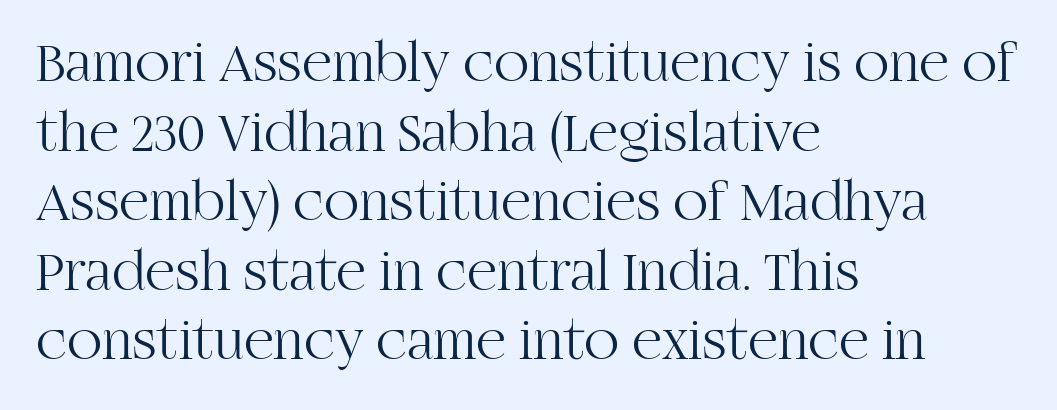
The image shows 58 px light serif type, upright; set left-aligned, line spacing 1.2x, normal letter spacing, not underlined; high stroke contrast and a large x-height.
